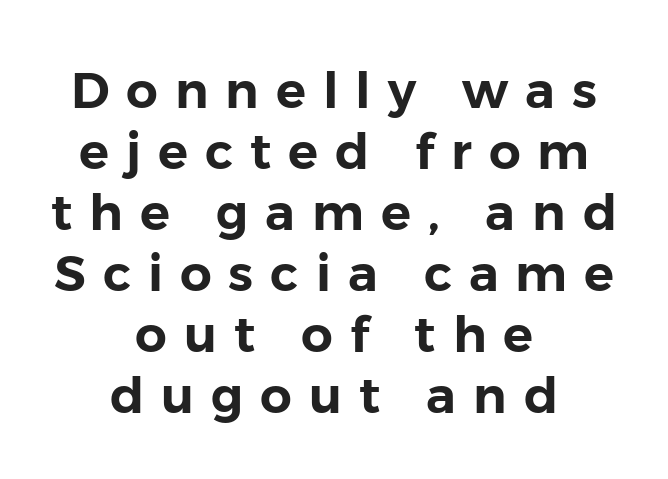
The image shows 50 px sans-serif type, upright; set centered, line spacing 1.22x, unusually wide letter spacing (+0.34 em), not underlined; low stroke contrast and a medium x-height.
